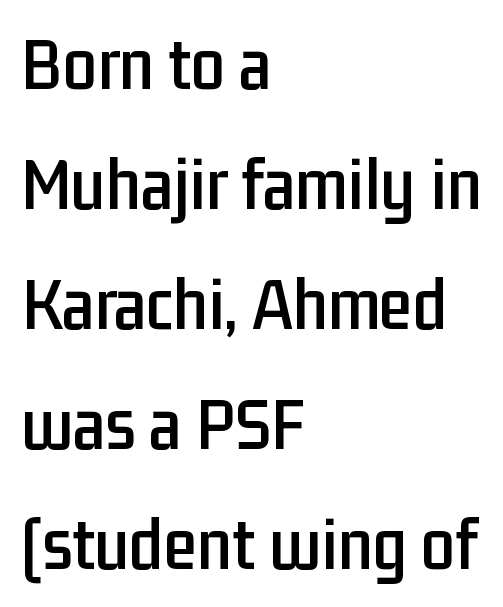
{"serif": "no", "italic": "no", "width": "condensed", "stroke_contrast": "low", "x_height": "medium", "monospaced": "no", "underline": "no", "align": "left", "line_spacing": "normal", "line_spacing_ratio": 1.58, "letter_spacing": "normal", "letter_spacing_em": 0.0, "glyph_px": 76}
